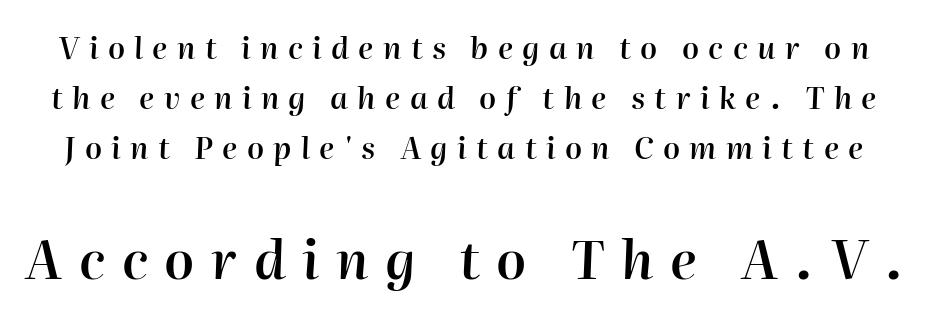
{"italic": "yes", "lean": "right", "slant_degrees": 2, "bold": "semi", "weight": "semibold", "width": "normal", "stroke_contrast": "high", "x_height": "medium", "monospaced": "no", "underline": "no", "line_spacing": "normal", "line_spacing_ratio": 1.67, "letter_spacing": "wide", "letter_spacing_em": 0.31, "larger_block": "second", "size_ratio": 1.77, "glyph_px": 53}
